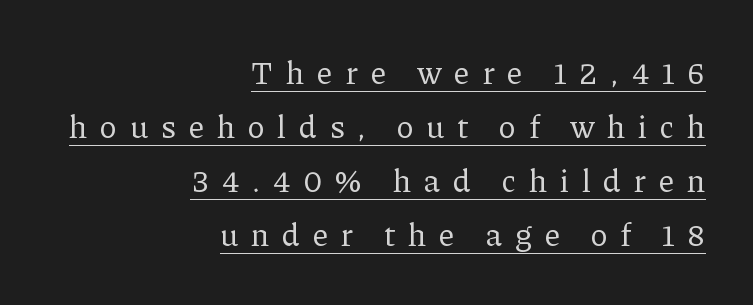
Q: Is the text bold? A: No.
Q: Is the text italic (slanted)? A: No, it is upright.
Q: Is the typeface a serif or a sans-serif typeface? A: Serif.
Q: Is the text underlined? A: Yes.
Q: How is the paragraph aligned? A: Right-aligned.
Q: Is the spacing between letters normal or unusually wide? A: Unusually wide.
Q: Is the spacing between lines tight, normal or loose? A: Normal.
Q: Width (condensed, normal, or wide)? A: Normal.
Q: Stroke contrast? A: Low.
Q: x-height? A: Medium.
Q: Monospaced? A: No.
